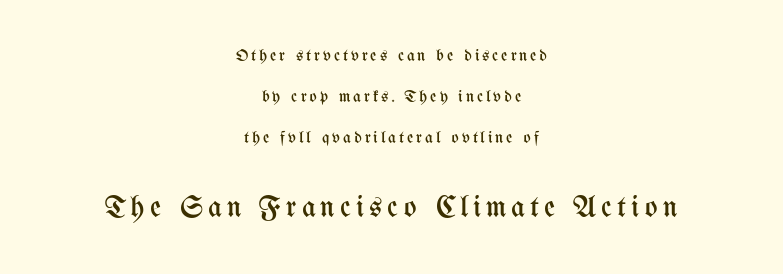
Q: Is the text bold? A: No.
Q: Is the text italic (slanted)? A: No, it is upright.
Q: Is the text underlined? A: No.
Q: How is the paragraph aligned? A: Centered.
Q: Is the spacing between lines tight, normal or loose? A: Loose.
Q: Which block of text is set in a larger size, the first (top) or the second (bottom)? A: The second (bottom) one.
Q: Width (condensed, normal, or wide)? A: Condensed.
Q: Stroke contrast? A: Medium.
Q: x-height? A: Medium.
Q: Monospaced? A: No.
